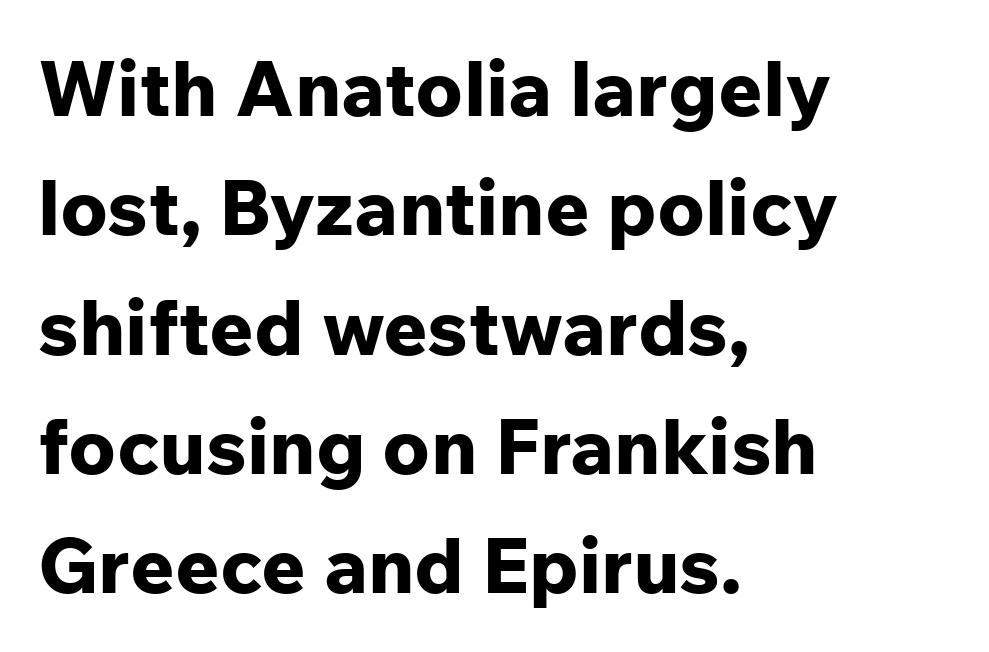
Q: Is the text bold? A: Yes.
Q: Is the text italic (slanted)? A: No, it is upright.
Q: Is the typeface a serif or a sans-serif typeface? A: Sans-serif.
Q: Is the text underlined? A: No.
Q: How is the paragraph aligned? A: Left-aligned.
Q: Is the spacing between letters normal or unusually wide? A: Normal.
Q: Is the spacing between lines tight, normal or loose? A: Normal.
Q: Width (condensed, normal, or wide)? A: Normal.
Q: Stroke contrast? A: Low.
Q: x-height? A: Medium.
Q: Monospaced? A: No.
